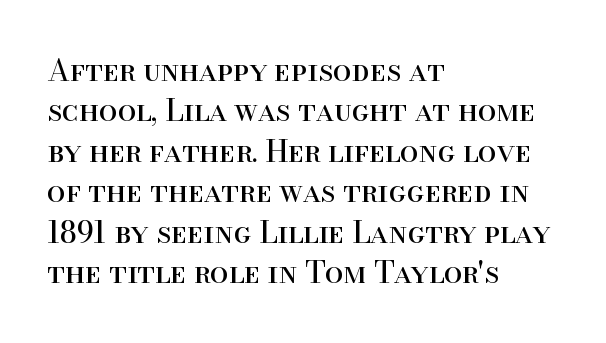
The image shows 30 px regular-weight serif type, upright; set left-aligned, normal line spacing (1.35x), normal letter spacing, not underlined; high stroke contrast and a small x-height.
